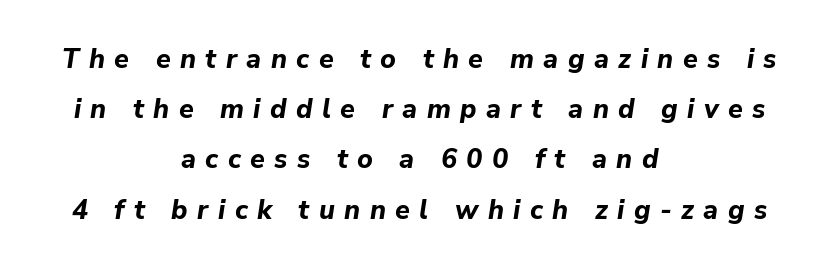
The image shows 27 px bold type, italic (leaning right); set centered, line spacing 1.86x, unusually wide letter spacing (+0.35 em), not underlined.
